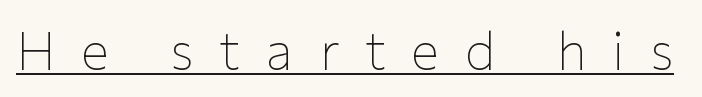
The image shows 53 px thin sans-serif type, upright; set unusually wide letter spacing (+0.48 em), underlined; low stroke contrast and a medium x-height.
